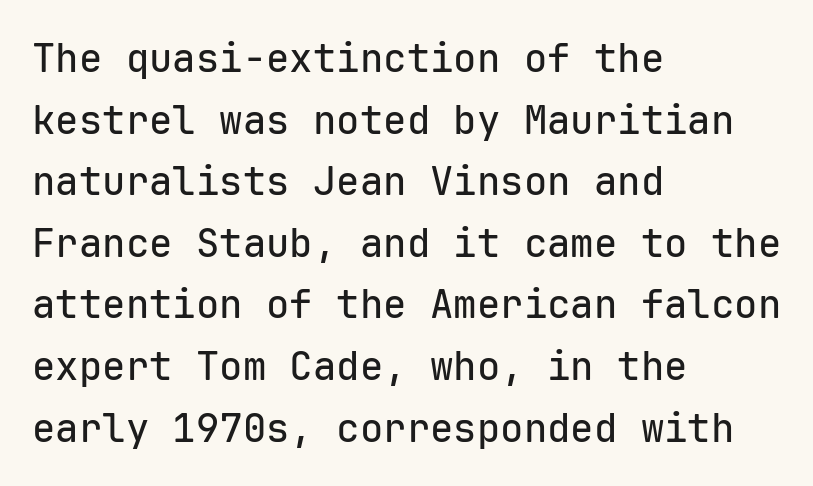
Q: Is the text italic (slanted)? A: No, it is upright.
Q: Is the typeface a serif or a sans-serif typeface? A: Sans-serif.
Q: Is the text underlined? A: No.
Q: How is the paragraph aligned? A: Left-aligned.
Q: Is the spacing between letters normal or unusually wide? A: Normal.
Q: Is the spacing between lines tight, normal or loose? A: Normal.
Q: Width (condensed, normal, or wide)? A: Normal.
Q: Stroke contrast? A: Low.
Q: x-height? A: Medium.
Q: Monospaced? A: Yes.
